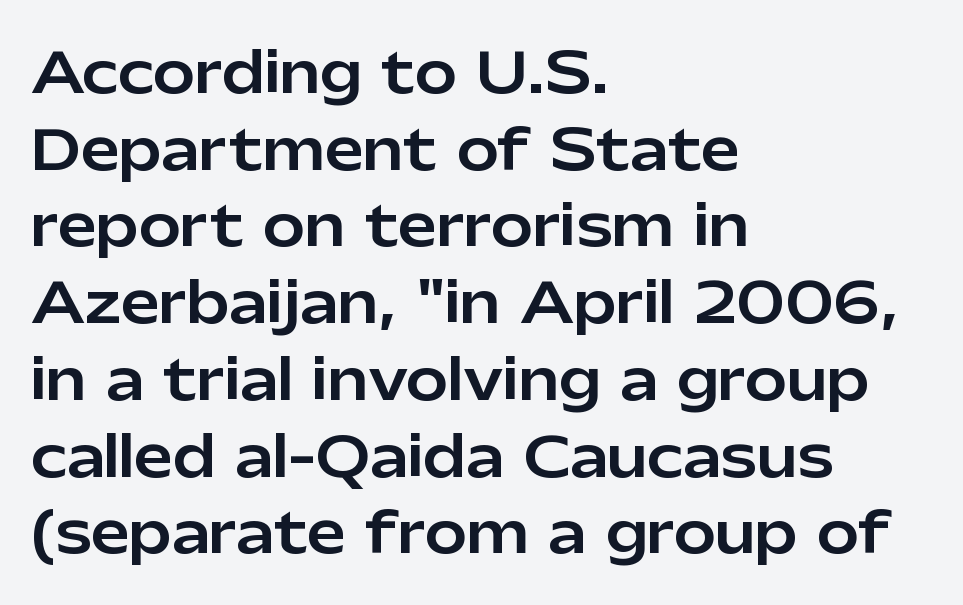
{"serif": "no", "italic": "no", "width": "normal", "stroke_contrast": "low", "x_height": "medium", "monospaced": "no", "underline": "no", "align": "left", "line_spacing": "normal", "line_spacing_ratio": 1.37, "letter_spacing": "normal", "letter_spacing_em": 0.0, "glyph_px": 56}
